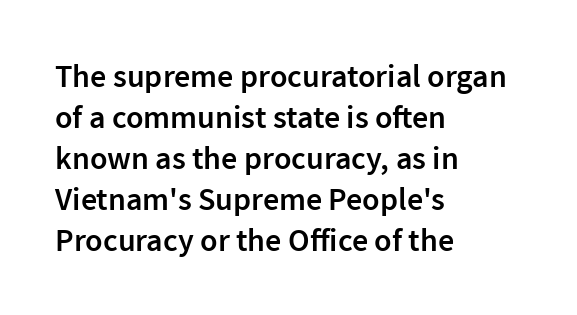
{"serif": "no", "italic": "no", "bold": "semi", "weight": "semibold", "width": "normal", "x_height": "medium", "monospaced": "no", "underline": "no", "align": "left", "line_spacing": "normal", "line_spacing_ratio": 1.28, "letter_spacing": "normal", "letter_spacing_em": 0.0, "glyph_px": 32}
